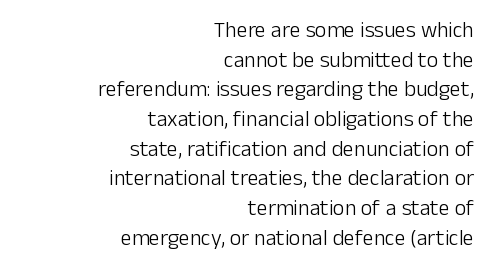
The image shows 22 px text type, upright; set right-aligned, normal line spacing (1.35x), normal letter spacing, not underlined.
